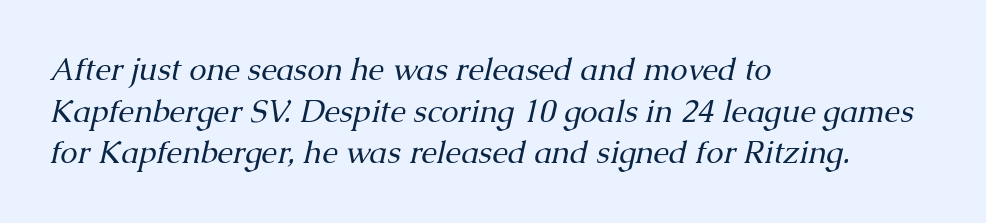
In CSS terms this would be text-align: left. The letters sit at their default tracking, neither squeezed nor spread. Do the characters align in a grid? No, the font is proportional. The typesetting does not lean heavy: it is not bold.
